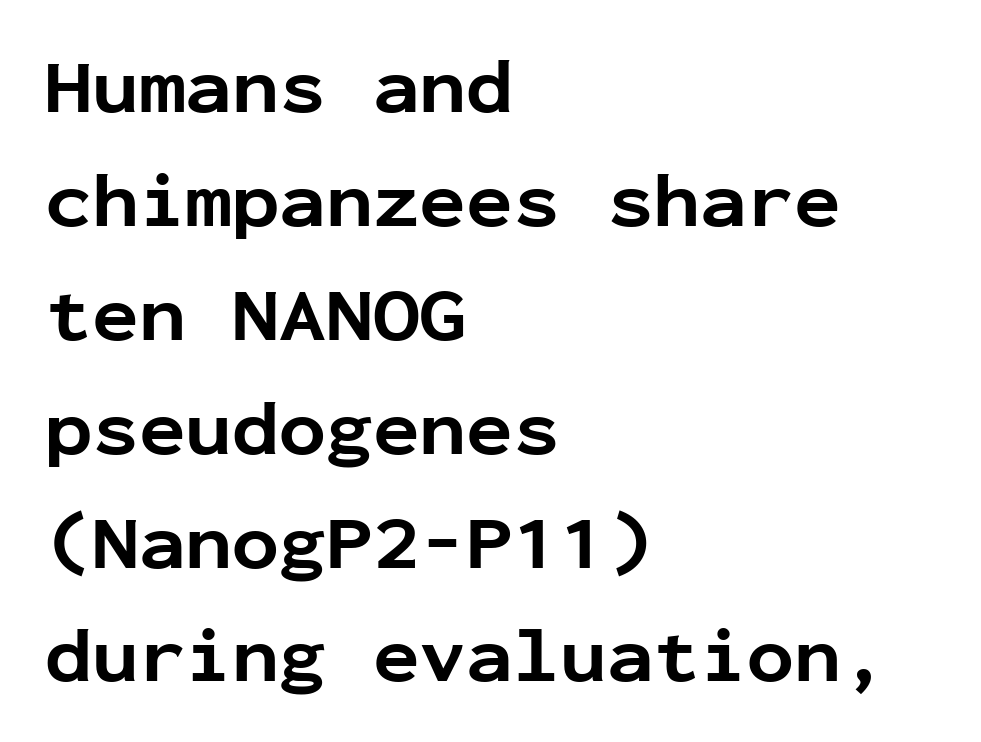
Quick note: not italic, upright. The rendering uses typewriter-style spacing with identical character cells. The designer left line spacing at the default. Look at the tracking — it's just the regular setting, nothing added. Only glyphs here, with clear space below each row. Check where the strokes stop: nothing finishes them off — pure sans.
